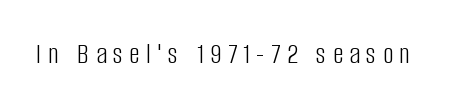
{"serif": "no", "italic": "no", "bold": "no", "weight": "light", "width": "condensed", "stroke_contrast": "low", "x_height": "large", "monospaced": "no", "underline": "no", "letter_spacing": "wide", "letter_spacing_em": 0.21, "glyph_px": 30}
